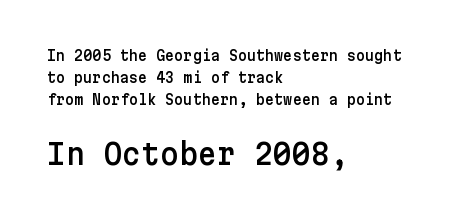
The image shows 29 px sans-serif type, upright; set left-aligned, normal line spacing (1.57x), normal letter spacing, not underlined; the second (bottom) block is 2.07x larger; low stroke contrast and a medium x-height.
